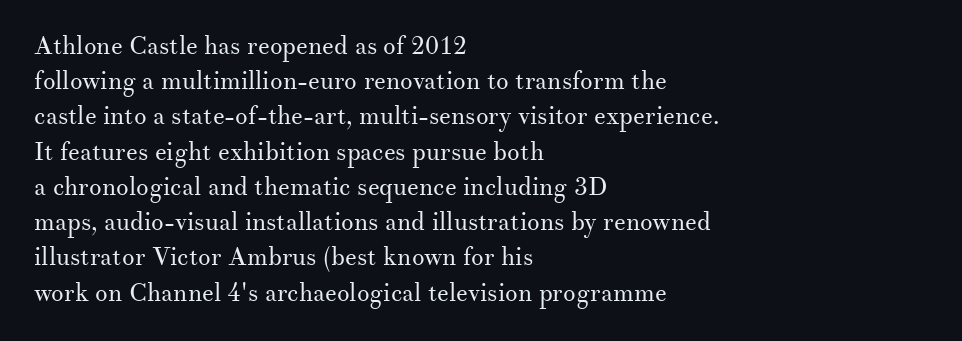
{"italic": "no", "bold": "no", "underline": "no", "align": "left", "line_spacing": "normal", "line_spacing_ratio": 1.41, "letter_spacing": "normal", "letter_spacing_em": 0.0, "glyph_px": 25}
